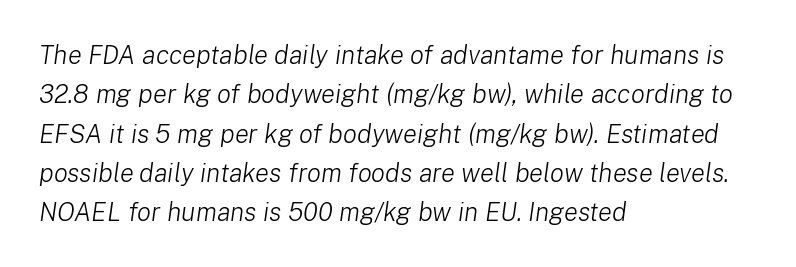
Q: Is the text bold? A: No.
Q: Is the text italic (slanted)? A: Yes, it leans right by about 8 degrees.
Q: Is the text underlined? A: No.
Q: How is the paragraph aligned? A: Left-aligned.
Q: Is the spacing between letters normal or unusually wide? A: Normal.
Q: Is the spacing between lines tight, normal or loose? A: Normal.
